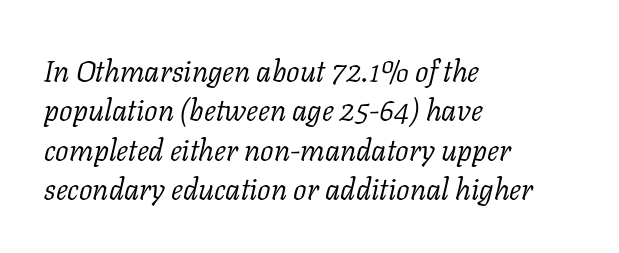
{"serif": "yes", "italic": "yes", "lean": "right", "slant_degrees": 11, "bold": "no", "weight": "light", "width": "normal", "stroke_contrast": "low", "x_height": "medium", "monospaced": "no", "underline": "no", "align": "left", "line_spacing": "normal", "line_spacing_ratio": 1.31, "letter_spacing": "normal", "letter_spacing_em": 0.0, "glyph_px": 30}
